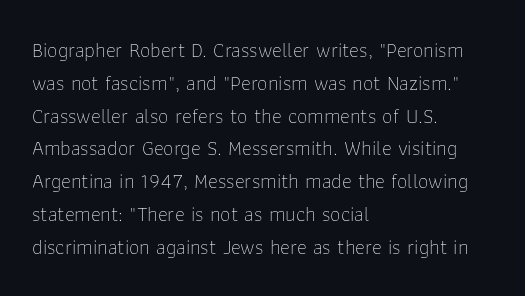
Q: Is the text bold? A: No.
Q: Is the text italic (slanted)? A: No, it is upright.
Q: Is the text underlined? A: No.
Q: How is the paragraph aligned? A: Left-aligned.
Q: Is the spacing between letters normal or unusually wide? A: Normal.
Q: Is the spacing between lines tight, normal or loose? A: Normal.
